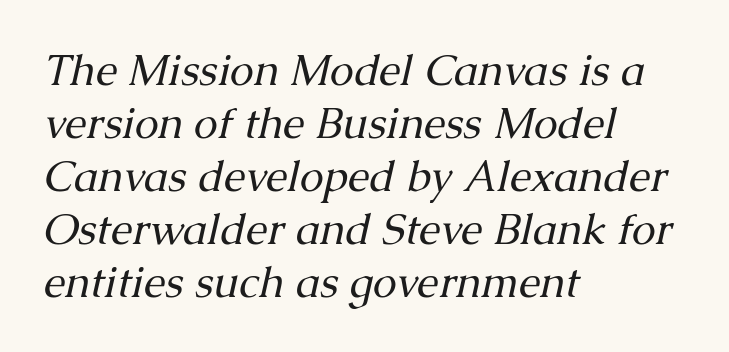
Caption: multi-line text, flush left, ragged right. Each letter keeps its own natural width here, so spacing adapts to shape. Stems and bowls with no extra thickness — not bold. Quick note: underline off. Between one letter and the next there's only the usual sliver of space.
